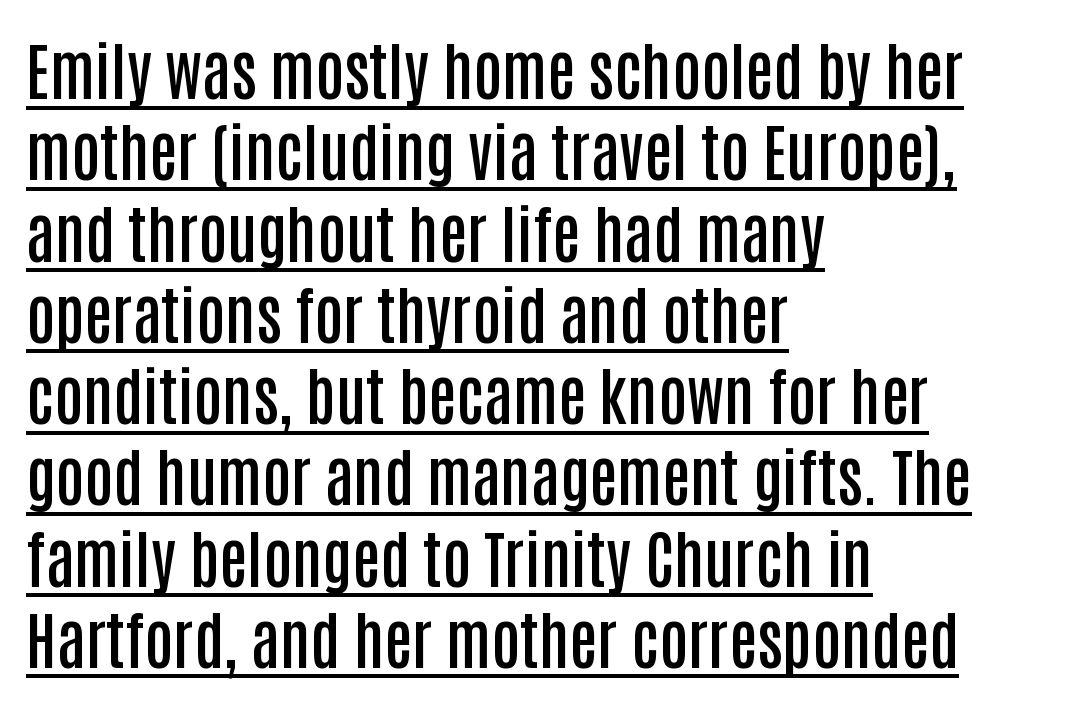
{"serif": "no", "italic": "no", "bold": "semi", "weight": "semibold", "width": "condensed", "stroke_contrast": "low", "x_height": "large", "monospaced": "no", "underline": "yes", "align": "left", "line_spacing": "normal", "line_spacing_ratio": 1.29, "letter_spacing": "normal", "letter_spacing_em": 0.0, "glyph_px": 63}
